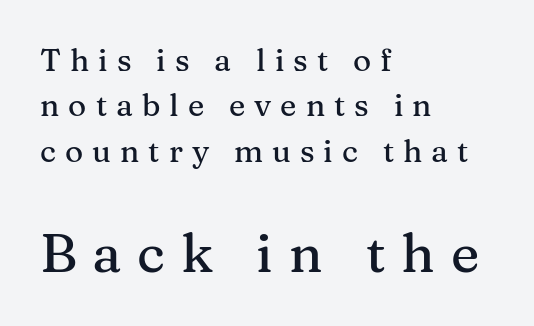
Q: Is the text italic (slanted)? A: No, it is upright.
Q: Is the typeface a serif or a sans-serif typeface? A: Serif.
Q: Is the text underlined? A: No.
Q: How is the paragraph aligned? A: Left-aligned.
Q: Is the spacing between letters normal or unusually wide? A: Unusually wide.
Q: Is the spacing between lines tight, normal or loose? A: Normal.
Q: Which block of text is set in a larger size, the first (top) or the second (bottom)? A: The second (bottom) one.
Q: Width (condensed, normal, or wide)? A: Normal.
Q: Stroke contrast? A: Medium.
Q: x-height? A: Medium.
Q: Monospaced? A: No.
